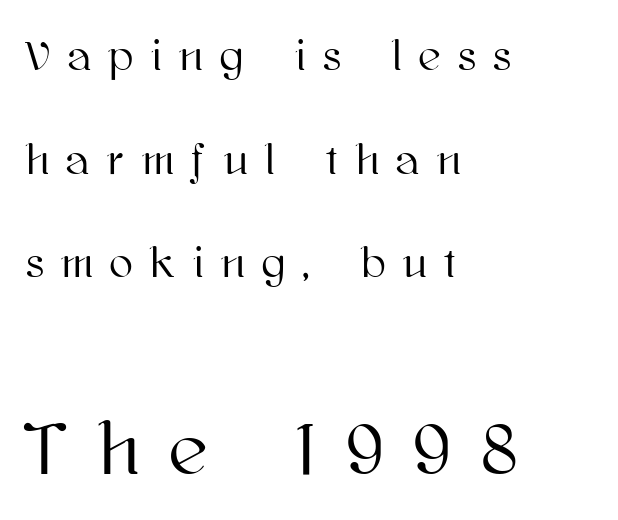
{"italic": "no", "width": "normal", "stroke_contrast": "high", "x_height": "medium", "monospaced": "no", "underline": "no", "align": "left", "line_spacing": "loose", "line_spacing_ratio": 2.41, "letter_spacing": "wide", "letter_spacing_em": 0.41, "larger_block": "second", "size_ratio": 1.74, "glyph_px": 75}
